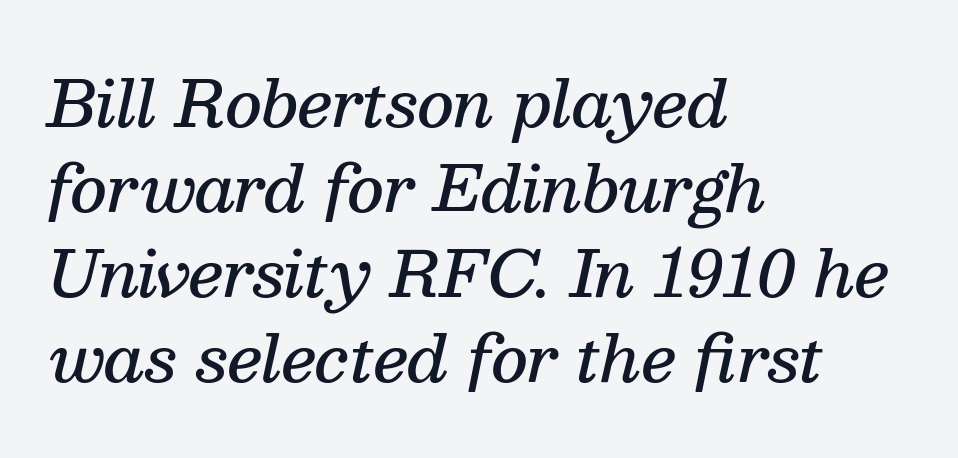
Q: Is the text bold? A: Semi-bold.
Q: Is the text italic (slanted)? A: Yes, it leans right by about 13 degrees.
Q: Is the typeface a serif or a sans-serif typeface? A: Serif.
Q: Is the text underlined? A: No.
Q: How is the paragraph aligned? A: Left-aligned.
Q: Is the spacing between letters normal or unusually wide? A: Normal.
Q: Is the spacing between lines tight, normal or loose? A: Normal.
Q: Width (condensed, normal, or wide)? A: Normal.
Q: Stroke contrast? A: Medium.
Q: x-height? A: Medium.
Q: Monospaced? A: No.
